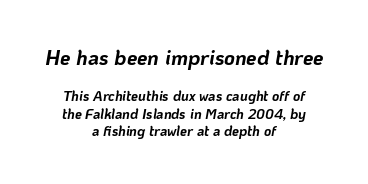
A dark, heavy texture on the line: the type is bold. Horizontal alignment here is central, giving a formal, balanced look. The rendering keeps characters at their native spacing. Is there much room between lines? A standard amount, neither cramped nor airy. Note: larger setting up top, smaller setting below. Nobody drew a line under any word here.
